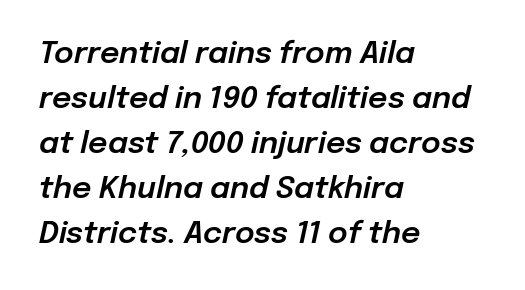
Is the type slanted? Yes — the strokes lean at a clear angle. Spacing verdict: proportional, widths tailored to each character. The zone under the glyphs is completely vacant. The gaps between neighbouring characters are ordinary and unremarkable. This sample is left-justified, so line endings fall wherever the words run out. Reading down the column, the eye jumps a familiar distance to each next line.
